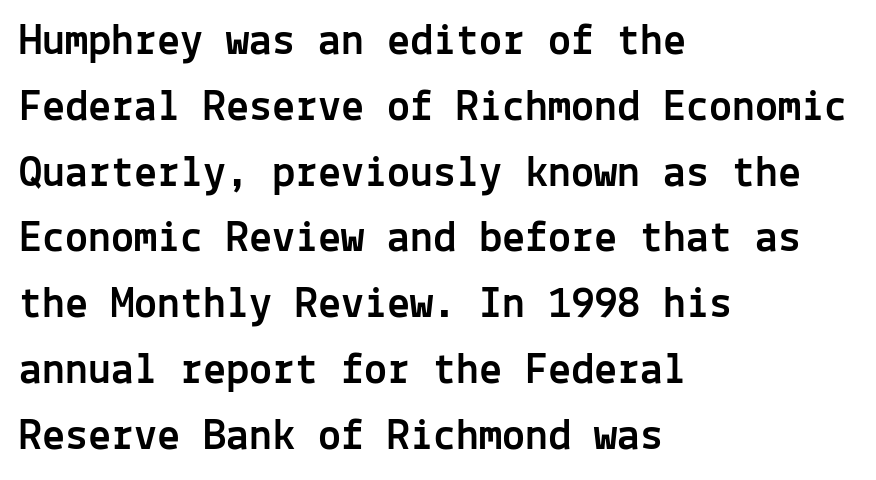
The image shows 46 px sans-serif type, upright, monospaced; set left-aligned, normal line spacing (1.43x), normal letter spacing, not underlined; a medium x-height.
